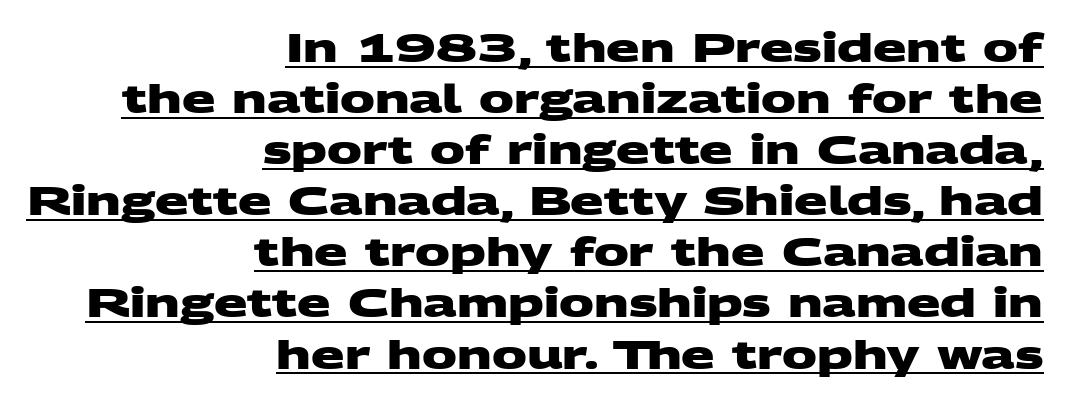
Q: Is the text bold? A: Yes.
Q: Is the typeface a serif or a sans-serif typeface? A: Sans-serif.
Q: Is the text underlined? A: Yes.
Q: How is the paragraph aligned? A: Right-aligned.
Q: Is the spacing between letters normal or unusually wide? A: Normal.
Q: Is the spacing between lines tight, normal or loose? A: Normal.
Q: Width (condensed, normal, or wide)? A: Wide.
Q: Stroke contrast? A: Medium.
Q: x-height? A: Large.
Q: Monospaced? A: No.
